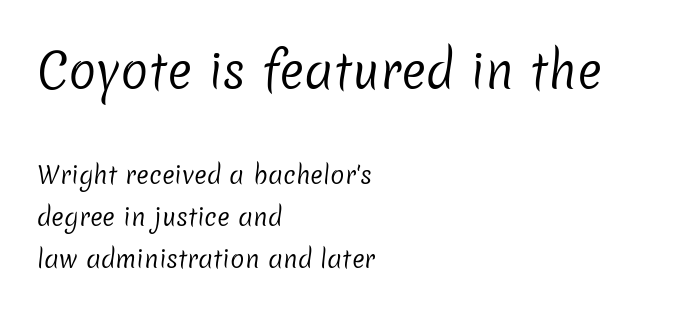
{"serif": "no", "bold": "no", "weight": "regular", "width": "normal", "stroke_contrast": "low", "x_height": "medium", "monospaced": "no", "underline": "no", "align": "left", "line_spacing_ratio": 1.75, "letter_spacing": "normal", "letter_spacing_em": 0.0, "larger_block": "first", "size_ratio": 1.96, "glyph_px": 47}
